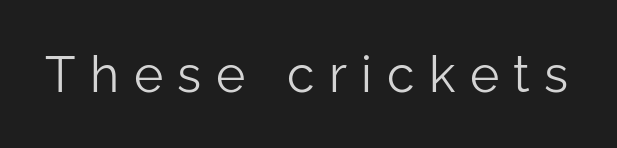
{"serif": "no", "italic": "no", "bold": "no", "weight": "light", "width": "normal", "stroke_contrast": "low", "x_height": "medium", "monospaced": "no", "underline": "no", "letter_spacing": "wide", "letter_spacing_em": 0.29, "glyph_px": 50}
